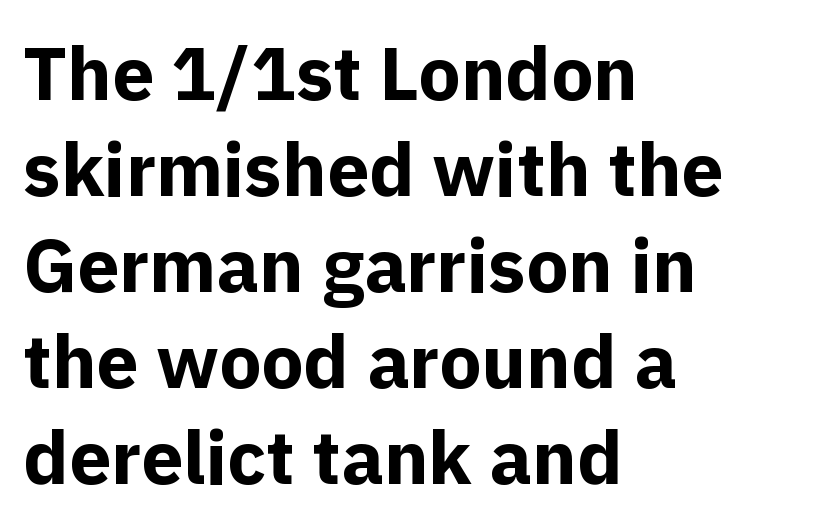
Q: Is the text bold? A: Yes.
Q: Is the text italic (slanted)? A: No, it is upright.
Q: Is the typeface a serif or a sans-serif typeface? A: Sans-serif.
Q: Is the text underlined? A: No.
Q: How is the paragraph aligned? A: Left-aligned.
Q: Is the spacing between letters normal or unusually wide? A: Normal.
Q: Is the spacing between lines tight, normal or loose? A: Normal.
Q: Width (condensed, normal, or wide)? A: Normal.
Q: x-height? A: Medium.
Q: Monospaced? A: No.
